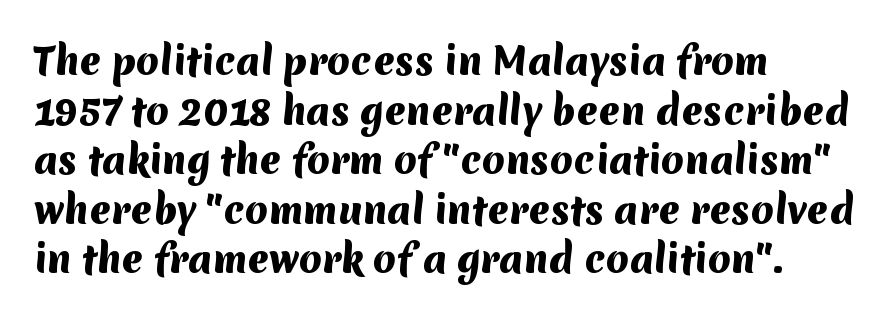
The image shows 37 px heavy sans-serif type; set left-aligned, normal line spacing (1.34x), normal letter spacing, not underlined; medium stroke contrast and a medium x-height.
